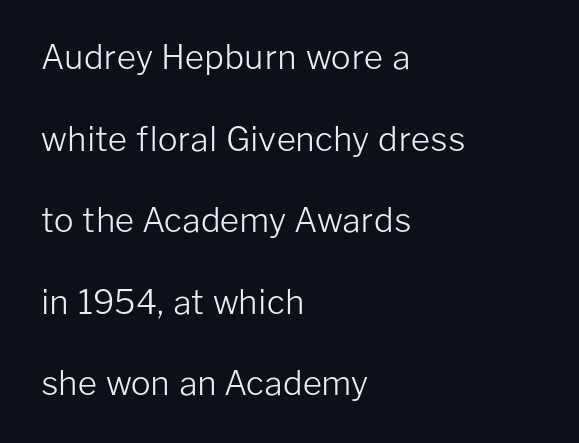
The passage shown is typeset with a sans-serif family. Each row of text sits above clean, open space. A typesetter would call this proportional, since set widths differ per character. Does the lettering tilt? It doesn't — this is upright. In terms of leading, this rendering errs on the spacious side. The letterforms sit at book weight or below.
